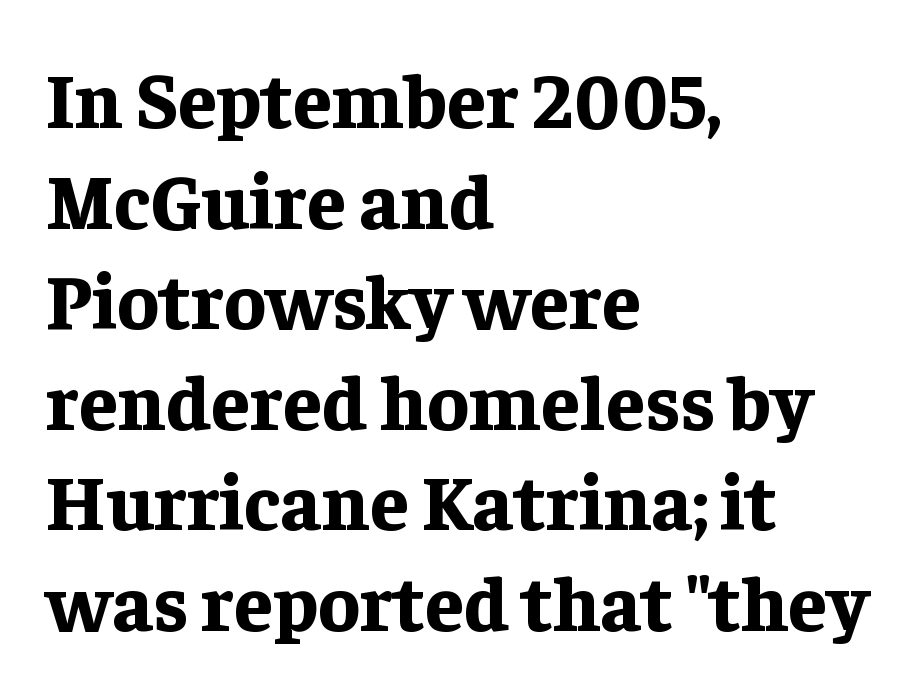
Q: Is the text bold? A: Yes.
Q: Is the text italic (slanted)? A: No, it is upright.
Q: Is the typeface a serif or a sans-serif typeface? A: Serif.
Q: Is the text underlined? A: No.
Q: How is the paragraph aligned? A: Left-aligned.
Q: Is the spacing between letters normal or unusually wide? A: Normal.
Q: Is the spacing between lines tight, normal or loose? A: Normal.
Q: Width (condensed, normal, or wide)? A: Normal.
Q: Stroke contrast? A: Low.
Q: x-height? A: Medium.
Q: Monospaced? A: No.
